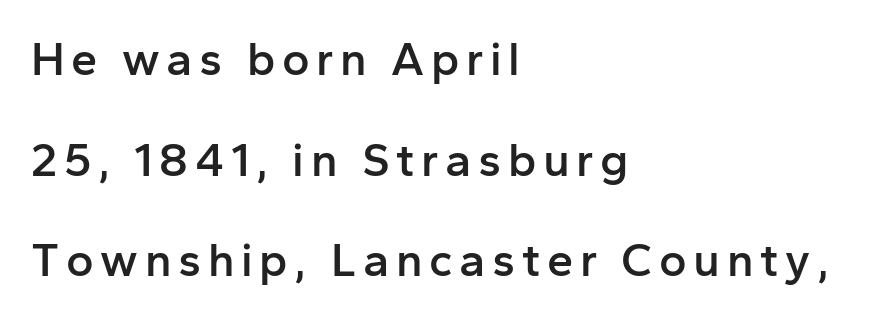
{"serif": "no", "italic": "no", "bold": "semi", "weight": "semibold", "width": "normal", "stroke_contrast": "low", "x_height": "medium", "monospaced": "no", "underline": "no", "align": "left", "line_spacing": "loose", "line_spacing_ratio": 2.14, "glyph_px": 47}
